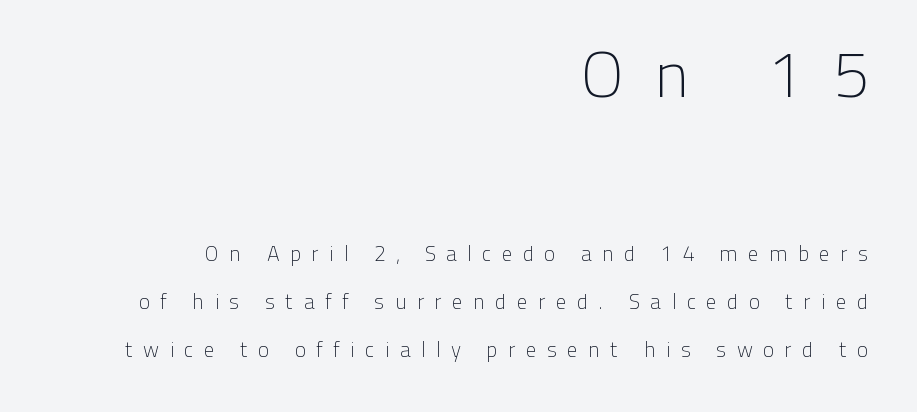
Q: Is the text bold? A: No.
Q: Is the text italic (slanted)? A: No, it is upright.
Q: Is the typeface a serif or a sans-serif typeface? A: Sans-serif.
Q: Is the text underlined? A: No.
Q: How is the paragraph aligned? A: Right-aligned.
Q: Is the spacing between letters normal or unusually wide? A: Unusually wide.
Q: Is the spacing between lines tight, normal or loose? A: Loose.
Q: Which block of text is set in a larger size, the first (top) or the second (bottom)? A: The first (top) one.
Q: Width (condensed, normal, or wide)? A: Normal.
Q: Stroke contrast? A: Low.
Q: x-height? A: Medium.
Q: Monospaced? A: No.
